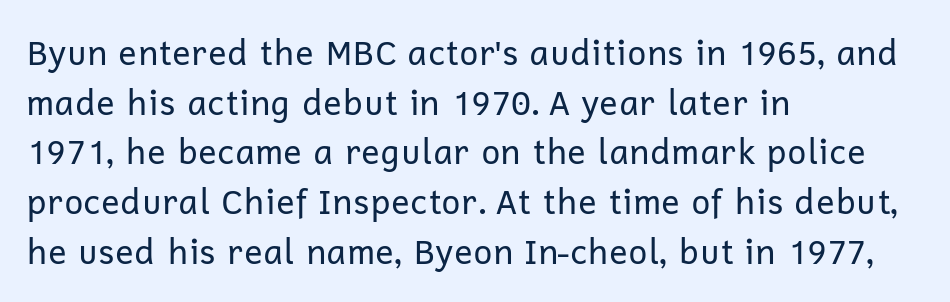
Reading down the column, the eye jumps a familiar distance to each next line. No chunkiness to these letters — they're not bold. Italic? Not at all — the glyphs are vertical. Each letter keeps its own natural width here, so spacing adapts to shape.
